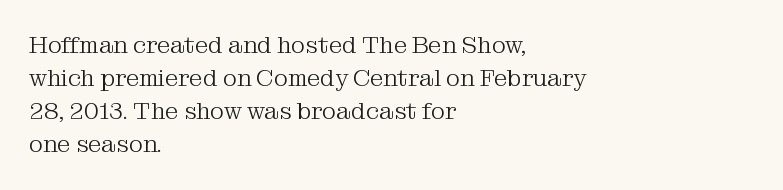
Horizontally, the lines are justified to the leading edge only. A roman cut, with each character standing at attention. The lines sit at an ordinary, default distance from one another. The font sits on the lighter half of the weight spectrum, regular included. Just letters on the line, the space beneath them empty. Standard letterfit; no display-style spreading of the glyphs.
